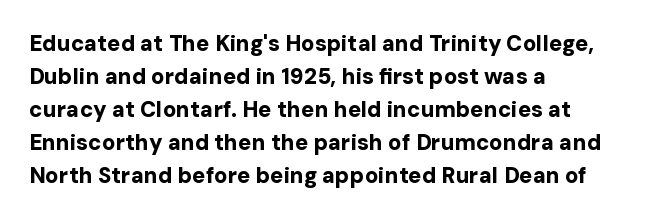
You'd pick this weight for a headline — it's a proper bold. The lettering holds an erect, upright posture throughout. Glance below the letters and you will spot only blank space. Layout note: lines flush left. Characters follow at the spacing the type designer built in. These lines sit exactly where default settings would place them.
